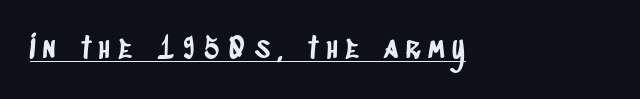
Q: Is the typeface a serif or a sans-serif typeface? A: Sans-serif.
Q: Is the text underlined? A: Yes.
Q: Is the spacing between letters normal or unusually wide? A: Unusually wide.
Q: Width (condensed, normal, or wide)? A: Condensed.
Q: Stroke contrast? A: Low.
Q: x-height? A: Large.
Q: Monospaced? A: No.
